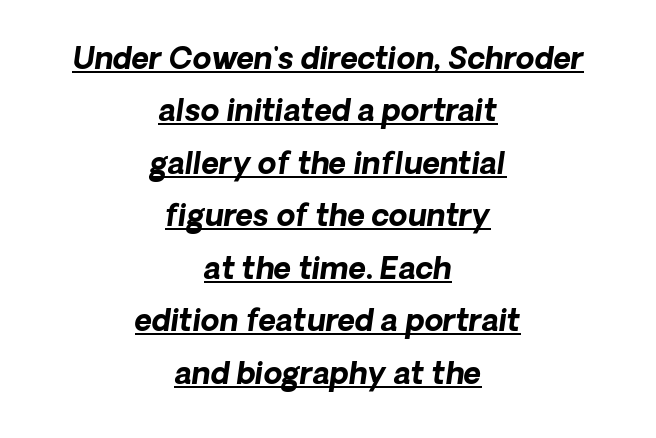
{"italic": "yes", "lean": "right", "slant_degrees": 8, "bold": "yes", "weight": "bold", "width": "normal", "stroke_contrast": "low", "x_height": "medium", "monospaced": "no", "underline": "yes", "align": "center", "line_spacing_ratio": 1.75, "letter_spacing": "normal", "letter_spacing_em": 0.0, "glyph_px": 30}
